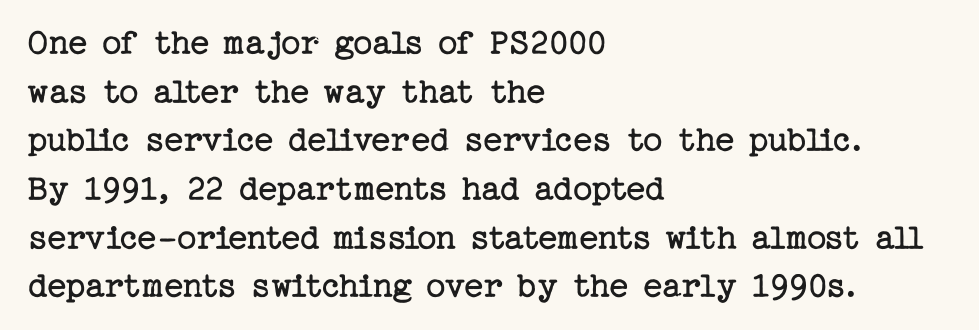
The image shows 38 px regular-weight serif type, upright; set left-aligned, normal line spacing (1.28x), normal letter spacing, not underlined; low stroke contrast and a medium x-height.
